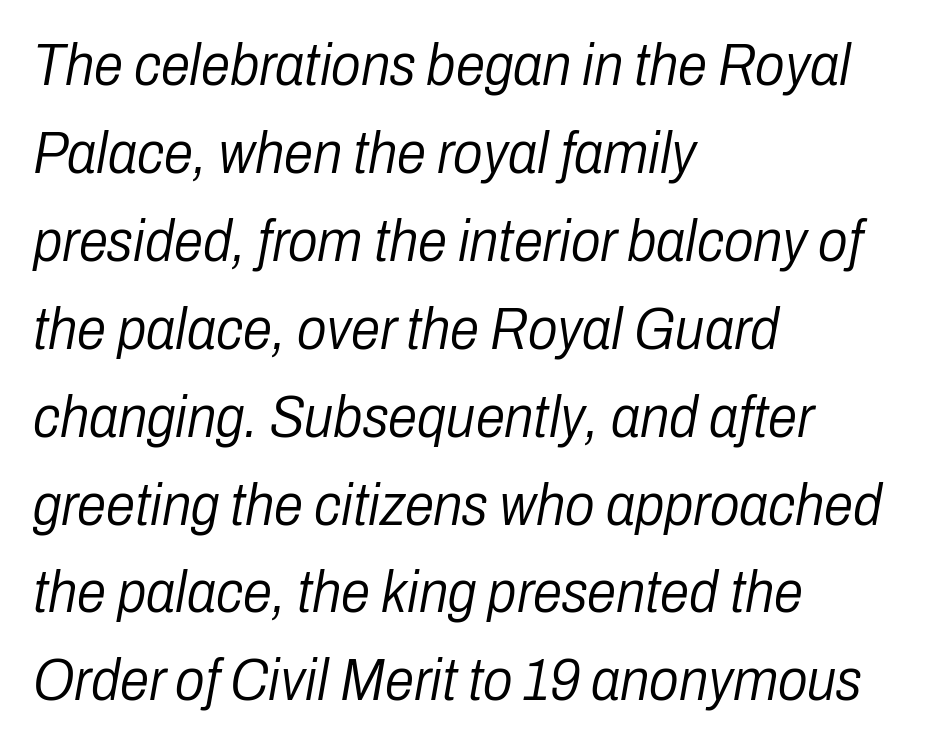
{"italic": "yes", "lean": "right", "slant_degrees": 10, "bold": "no", "weight": "light", "width": "condensed", "stroke_contrast": "low", "x_height": "medium", "monospaced": "no", "underline": "no", "align": "left", "line_spacing": "normal", "line_spacing_ratio": 1.49, "letter_spacing": "normal", "letter_spacing_em": 0.0, "glyph_px": 59}
